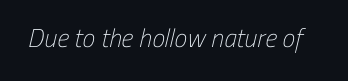
Vertical stems look standard width or narrower in stroke. Unmarked baselines from the first word to the last. There is no visible air inserted between adjacent glyphs.
